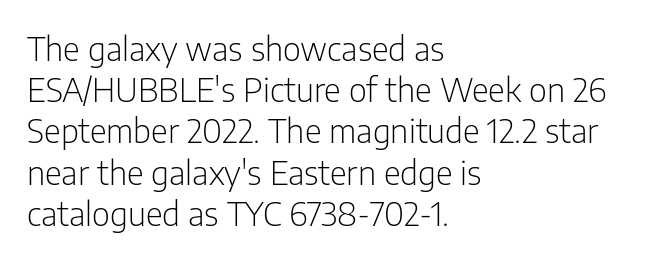
If you measured baseline to baseline, you'd find a middling distance. Descenders are the only things crossing below the line. Students, note that the glyphs here touch the page at normal intervals. Summary of weight: not heavy and not bold. The passage shown is typed in a proportional face where columns would drift.
